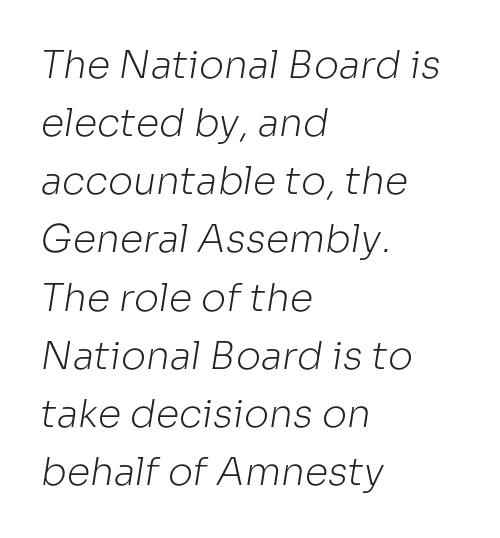
The type family on display is of the sans-serif kind. The zone under the glyphs is completely vacant. Summary of weight: not heavy and not bold. Do the characters align in a grid? No, the font is proportional. Students, note that the glyphs here touch the page at normal intervals. Compared with a centered layout, this one pins lines to the left instead.
